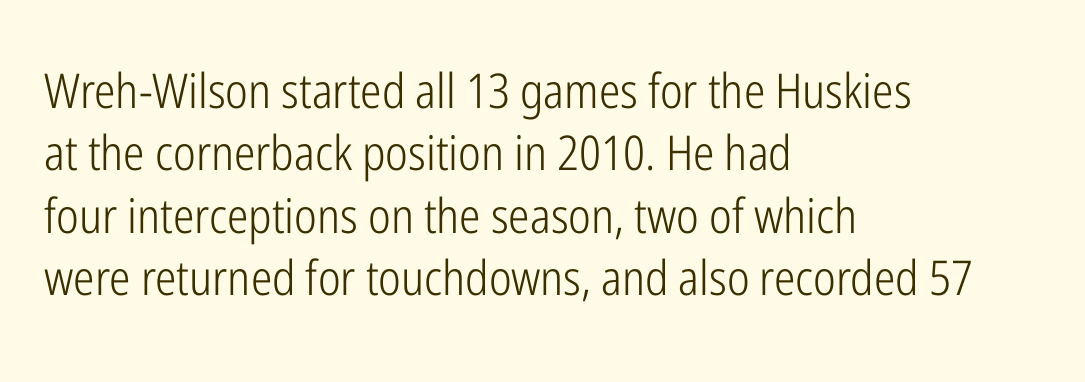
{"serif": "no", "italic": "no", "bold": "no", "weight": "light", "width": "condensed", "stroke_contrast": "low", "x_height": "medium", "monospaced": "no", "underline": "no", "align": "left", "line_spacing": "normal", "line_spacing_ratio": 1.3, "letter_spacing": "normal", "letter_spacing_em": 0.0, "glyph_px": 48}
